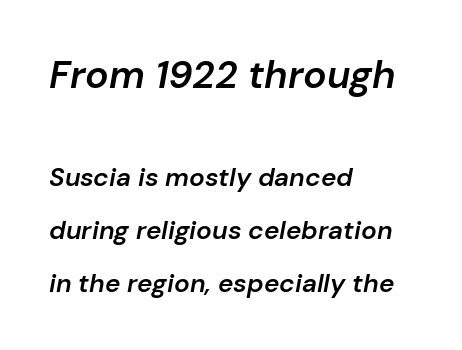
Every letter is mildly thick-stroked: semibold rather than bold. Short and long lines alike share a common starting point at left. Type size steps down from the first block to the second. A typesetter would call this proportional, since set widths differ per character.
